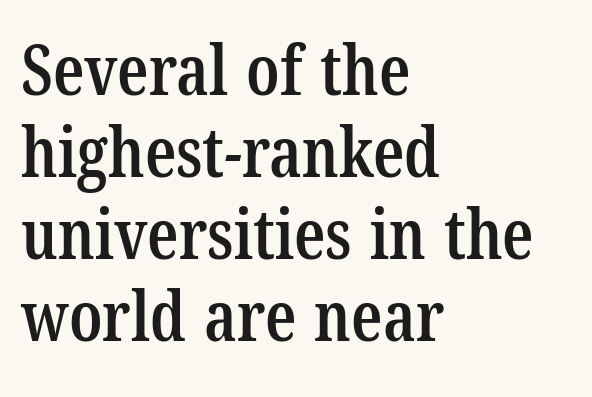
To sum up the face: it has serifs. Spacing verdict: proportional, widths tailored to each character. In CSS terms this would be text-align: left. These lines keep a tight, regular rhythm from letter to letter. Rule under the text: the space is simply empty.
